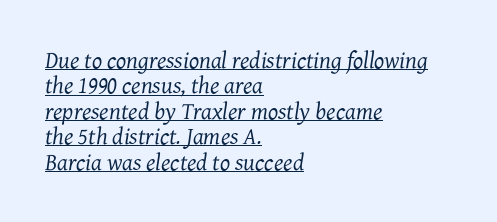
Q: Is the text bold? A: No.
Q: Is the text italic (slanted)? A: Yes, it leans right by about 7 degrees.
Q: Is the text underlined? A: Yes.
Q: How is the paragraph aligned? A: Left-aligned.
Q: Is the spacing between letters normal or unusually wide? A: Normal.
Q: Is the spacing between lines tight, normal or loose? A: Tight.
